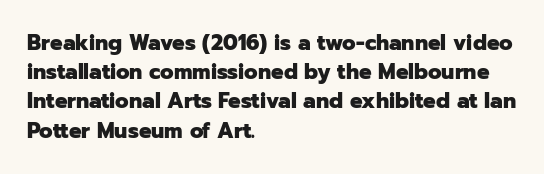
Q: Is the text bold? A: Yes.
Q: Is the text italic (slanted)? A: No, it is upright.
Q: Is the text underlined? A: No.
Q: How is the paragraph aligned? A: Left-aligned.
Q: Is the spacing between letters normal or unusually wide? A: Normal.
Q: Is the spacing between lines tight, normal or loose? A: Normal.
